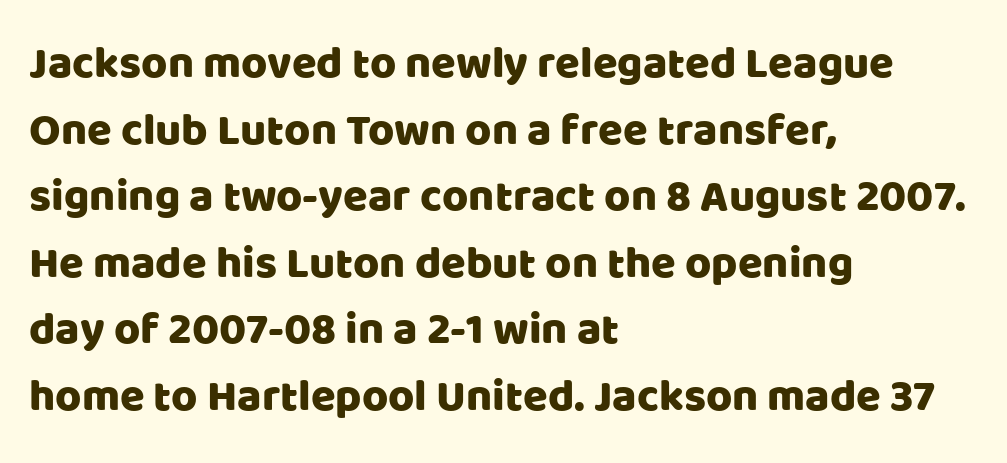
The lines in this sample share a left origin and differ only in where they stop. Spacing between characters is what you'd get straight out of the box. Plain, unruled lines of type. Examine the stroke ends and you'll find no serifs. Every character sits straight up, as roman type does.
